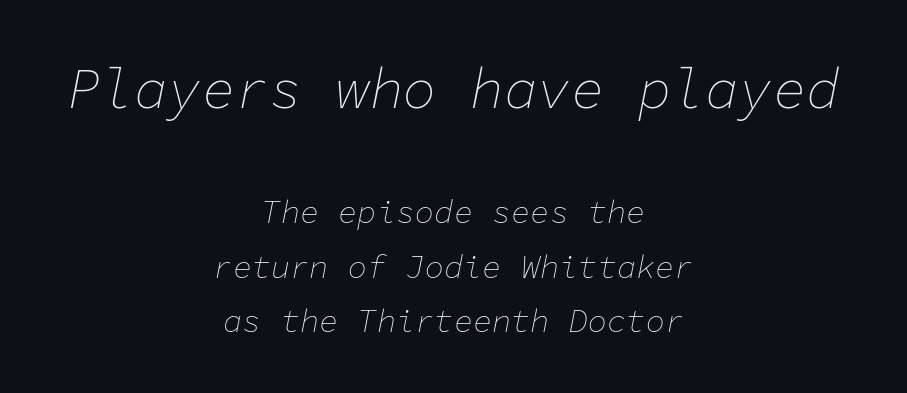
Q: Is the text bold? A: No.
Q: Is the text italic (slanted)? A: Yes, it leans right by about 11 degrees.
Q: Is the text underlined? A: No.
Q: How is the paragraph aligned? A: Centered.
Q: Is the spacing between letters normal or unusually wide? A: Normal.
Q: Is the spacing between lines tight, normal or loose? A: Normal.
Q: Which block of text is set in a larger size, the first (top) or the second (bottom)? A: The first (top) one.
Q: Width (condensed, normal, or wide)? A: Normal.
Q: Stroke contrast? A: Low.
Q: x-height? A: Medium.
Q: Monospaced? A: Yes.
